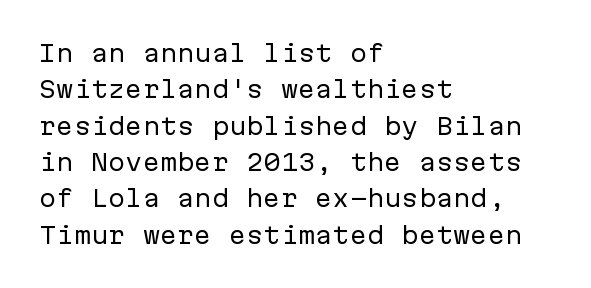
The image shows 23 px text type, upright; set left-aligned, normal line spacing (1.58x), normal letter spacing, not underlined.
